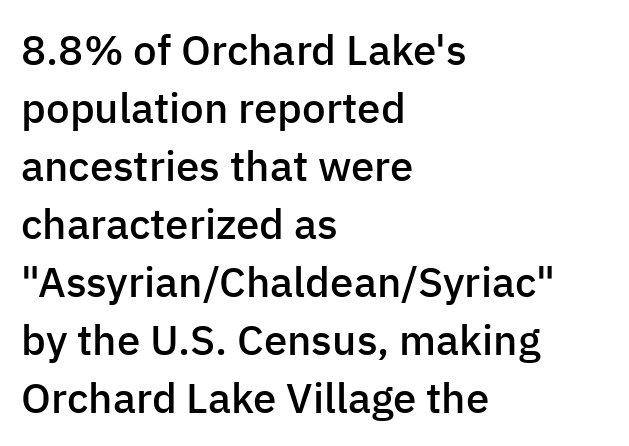
{"serif": "no", "italic": "no", "bold": "semi", "weight": "semibold", "width": "normal", "stroke_contrast": "low", "x_height": "medium", "monospaced": "no", "underline": "no", "align": "left", "line_spacing": "normal", "line_spacing_ratio": 1.38, "letter_spacing": "normal", "letter_spacing_em": 0.0, "glyph_px": 42}
